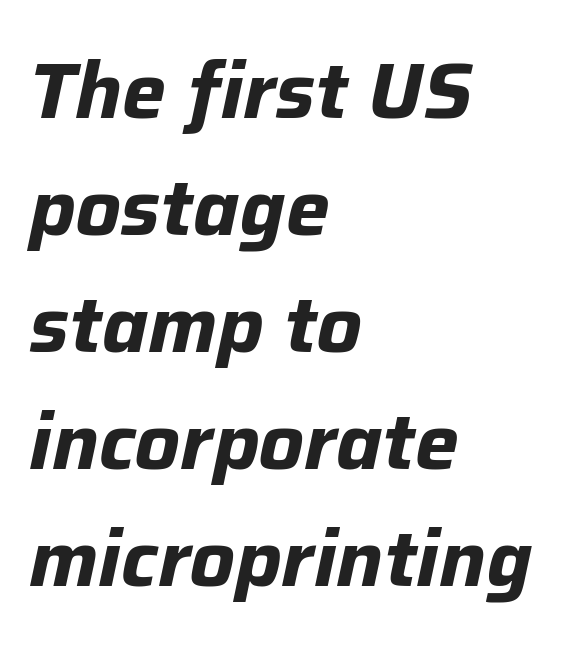
{"italic": "yes", "lean": "right", "slant_degrees": 12, "bold": "yes", "weight": "bold", "width": "normal", "stroke_contrast": "low", "x_height": "medium", "monospaced": "no", "underline": "no", "align": "left", "line_spacing": "normal", "line_spacing_ratio": 1.5, "letter_spacing": "normal", "letter_spacing_em": 0.0, "glyph_px": 78}
